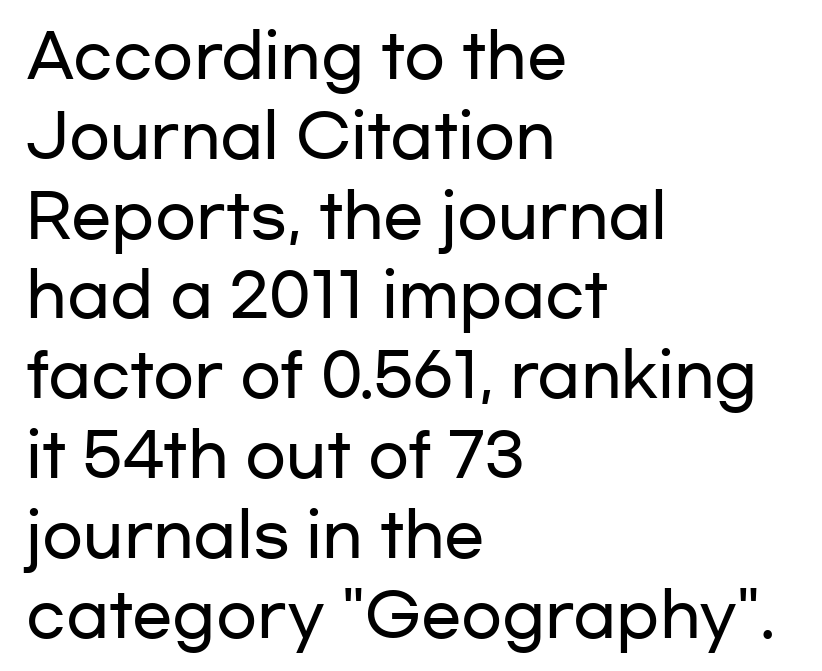
The image shows 60 px wide sans-serif type, upright; set left-aligned, normal line spacing (1.33x), normal letter spacing, not underlined; low stroke contrast and a medium x-height.
